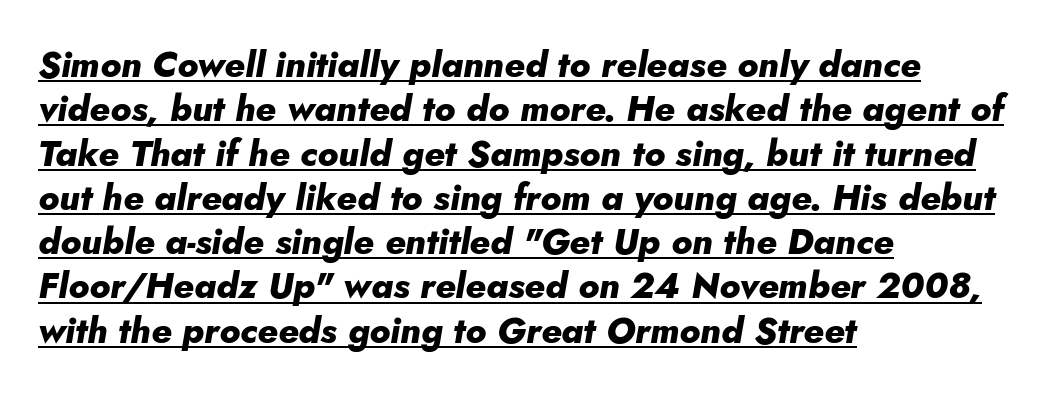
The image shows 36 px heavy type, italic (leaning right); set left-aligned, line spacing 1.23x, normal letter spacing, underlined; low stroke contrast and a small x-height.
